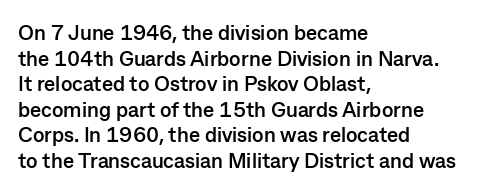
The image shows 21 px bold type, upright; set left-aligned, line spacing 1.22x, normal letter spacing, not underlined.
